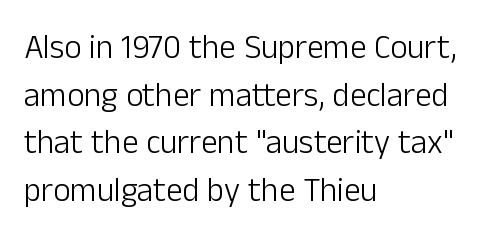
Q: Is the text bold? A: No.
Q: Is the text italic (slanted)? A: No, it is upright.
Q: Is the typeface a serif or a sans-serif typeface? A: Sans-serif.
Q: Is the text underlined? A: No.
Q: How is the paragraph aligned? A: Left-aligned.
Q: Is the spacing between letters normal or unusually wide? A: Normal.
Q: Is the spacing between lines tight, normal or loose? A: Normal.
Q: Width (condensed, normal, or wide)? A: Normal.
Q: Stroke contrast? A: Low.
Q: x-height? A: Medium.
Q: Monospaced? A: No.
